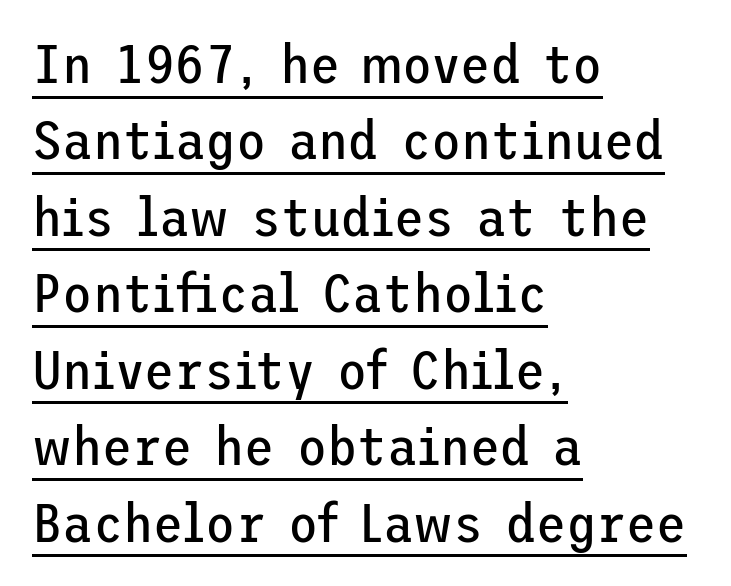
{"serif": "no", "italic": "no", "bold": "no", "weight": "regular", "width": "normal", "stroke_contrast": "low", "x_height": "medium", "underline": "yes", "align": "left", "line_spacing": "normal", "line_spacing_ratio": 1.39, "letter_spacing": "normal", "letter_spacing_em": 0.0, "glyph_px": 55}
